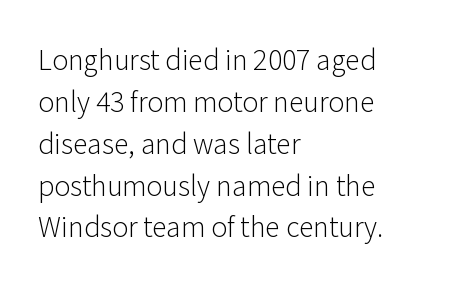
The image shows 27 px text type, upright; set left-aligned, normal line spacing (1.55x), normal letter spacing, not underlined.
